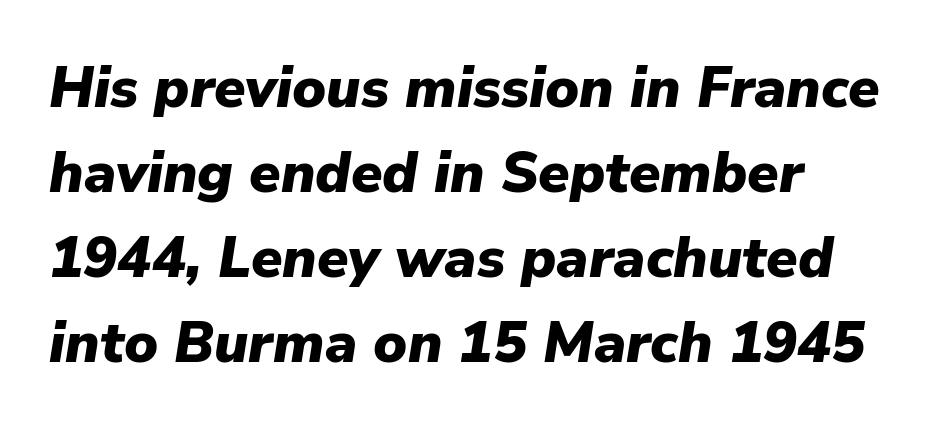
Check under the words: just untouched page. A typesetter would mark this as italic. Compared with typical body copy, the letter spacing here is the same. Casual observation: everything's shoved over to the left. These lines sit exactly where default settings would place them.
